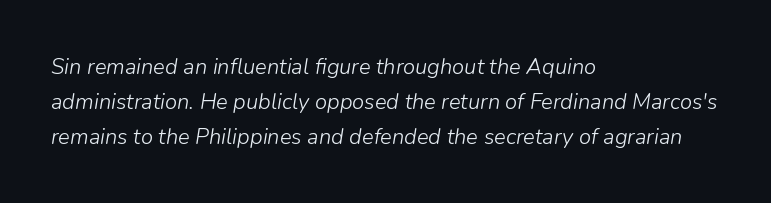
The letters sit at their default tracking, neither squeezed nor spread. Italic? Definitely — the glyphs are oblique. Lines of text with bare space underneath. The font sits on the lighter half of the weight spectrum, regular included. Left-aligned paragraph, ragged on the right.
